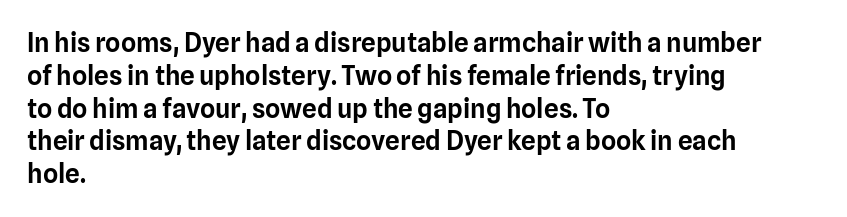
Q: Is the text italic (slanted)? A: No, it is upright.
Q: Is the text underlined? A: No.
Q: How is the paragraph aligned? A: Left-aligned.
Q: Is the spacing between letters normal or unusually wide? A: Normal.
Q: Is the spacing between lines tight, normal or loose? A: Normal.
